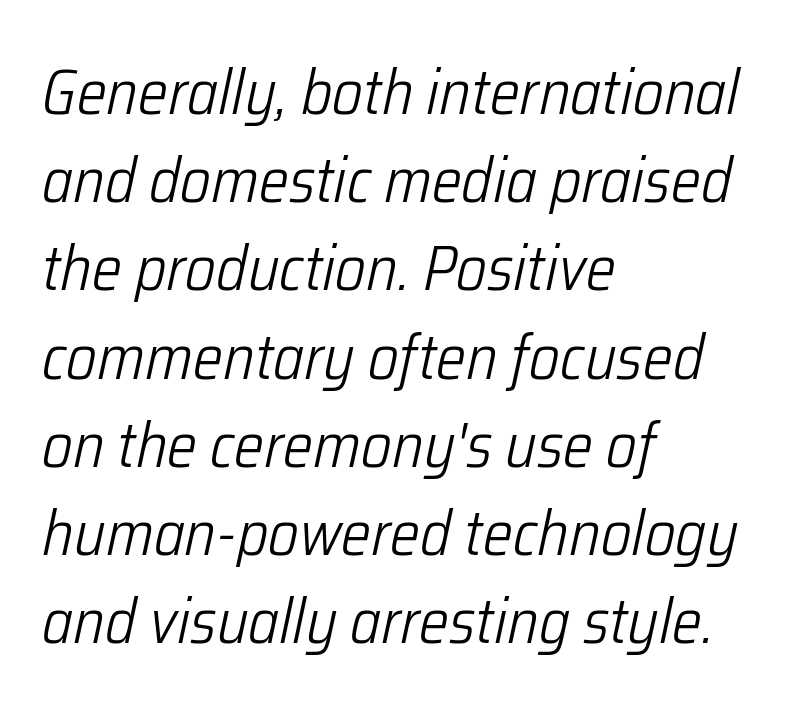
The image shows 63 px light, condensed type, italic (leaning right); set left-aligned, normal line spacing (1.4x), normal letter spacing, not underlined; low stroke contrast and a medium x-height.
